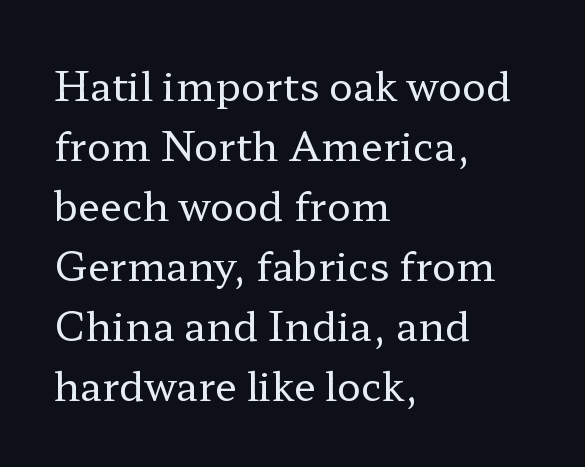
Q: Is the text bold? A: No.
Q: Is the text italic (slanted)? A: No, it is upright.
Q: Is the typeface a serif or a sans-serif typeface? A: Serif.
Q: Is the text underlined? A: No.
Q: How is the paragraph aligned? A: Left-aligned.
Q: Is the spacing between letters normal or unusually wide? A: Normal.
Q: Is the spacing between lines tight, normal or loose? A: Normal.
Q: Width (condensed, normal, or wide)? A: Wide.
Q: Stroke contrast? A: Low.
Q: x-height? A: Medium.
Q: Monospaced? A: No.
